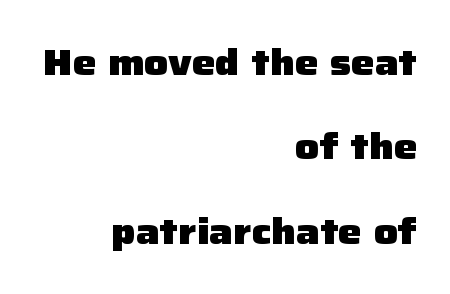
Q: Is the text bold? A: Yes.
Q: Is the text italic (slanted)? A: No, it is upright.
Q: Is the typeface a serif or a sans-serif typeface? A: Sans-serif.
Q: Is the text underlined? A: No.
Q: How is the paragraph aligned? A: Right-aligned.
Q: Is the spacing between letters normal or unusually wide? A: Normal.
Q: Is the spacing between lines tight, normal or loose? A: Loose.
Q: Width (condensed, normal, or wide)? A: Normal.
Q: Stroke contrast? A: Low.
Q: x-height? A: Medium.
Q: Monospaced? A: No.
